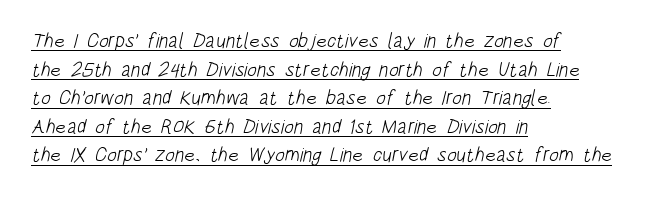
{"bold": "no", "underline": "yes", "align": "left", "line_spacing": "normal", "line_spacing_ratio": 1.43, "letter_spacing": "normal", "letter_spacing_em": 0.0, "glyph_px": 20}
